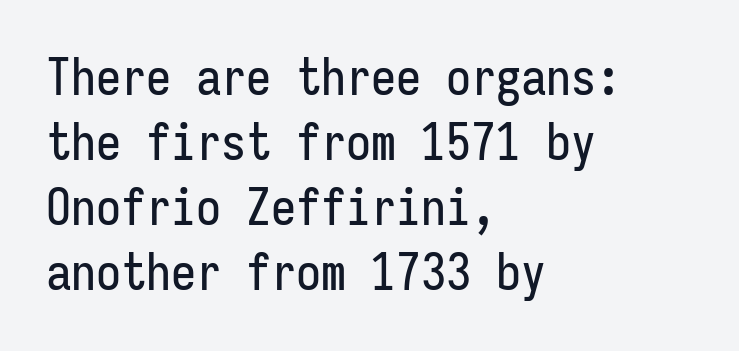
{"serif": "no", "italic": "no", "width": "condensed", "stroke_contrast": "low", "x_height": "medium", "monospaced": "yes", "underline": "no", "align": "left", "line_spacing": "normal", "line_spacing_ratio": 1.3, "letter_spacing": "normal", "letter_spacing_em": 0.0, "glyph_px": 50}
